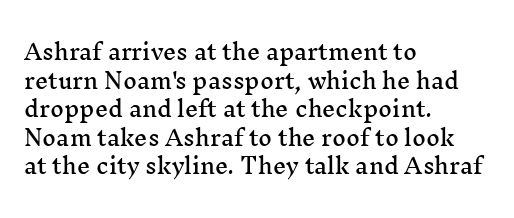
Q: Is the text italic (slanted)? A: No, it is upright.
Q: Is the text underlined? A: No.
Q: How is the paragraph aligned? A: Left-aligned.
Q: Is the spacing between letters normal or unusually wide? A: Normal.
Q: Is the spacing between lines tight, normal or loose? A: Normal.
